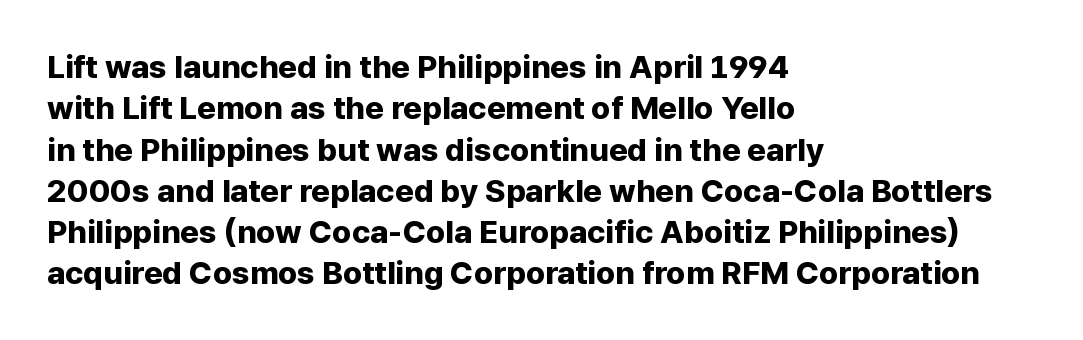
The image shows 32 px bold sans-serif type, upright; set left-aligned, normal line spacing (1.29x), normal letter spacing, not underlined; low stroke contrast and a medium x-height.
